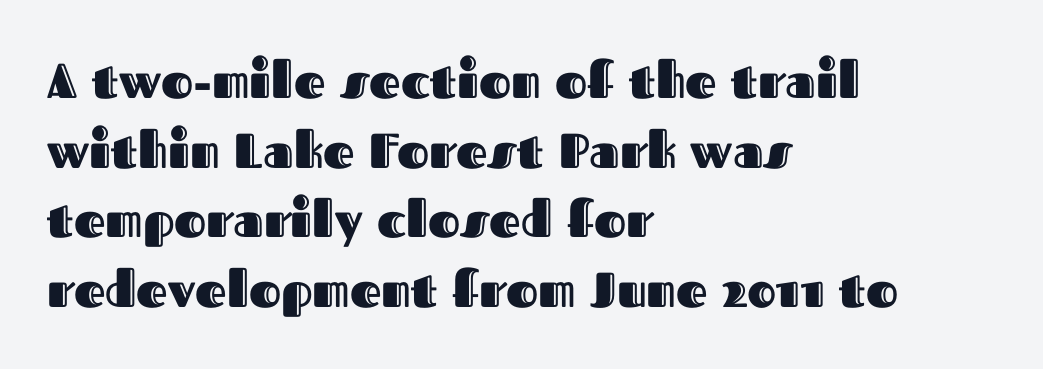
{"italic": "no", "width": "normal", "x_height": "medium", "monospaced": "no", "underline": "no", "align": "left", "line_spacing": "normal", "line_spacing_ratio": 1.42, "letter_spacing": "normal", "letter_spacing_em": 0.0, "glyph_px": 49}
